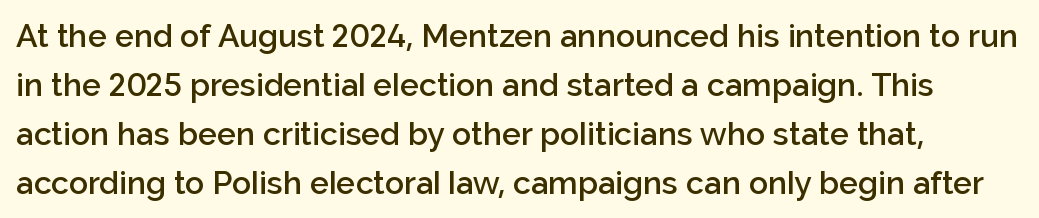
{"serif": "no", "italic": "no", "bold": "semi", "weight": "semibold", "width": "normal", "stroke_contrast": "low", "x_height": "medium", "monospaced": "no", "underline": "no", "line_spacing": "normal", "line_spacing_ratio": 1.53, "letter_spacing": "normal", "letter_spacing_em": 0.0, "glyph_px": 32}
